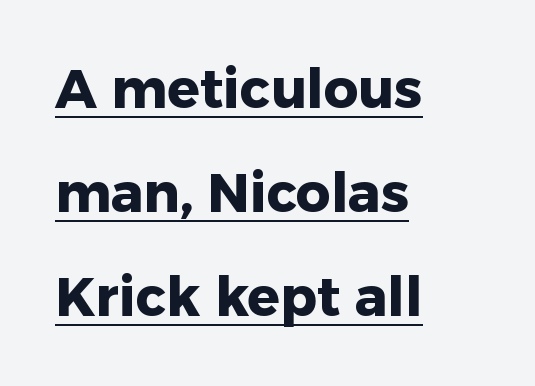
You could not count columns in this text — the font is proportionally spaced. You could call the tracking neutral — neither tight nor loose. The type sits square on the baseline with zero lean. Horizontal bands of white between lines are thick stripes. A typesetter would label this face a sans.
